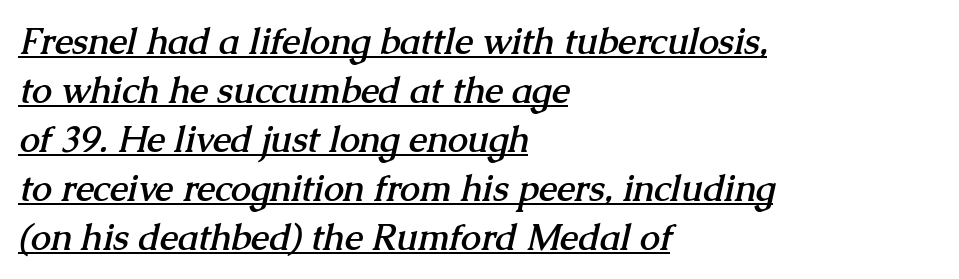
The image shows 36 px semibold serif type; set left-aligned, normal line spacing (1.36x), normal letter spacing, underlined; medium stroke contrast and a medium x-height.
